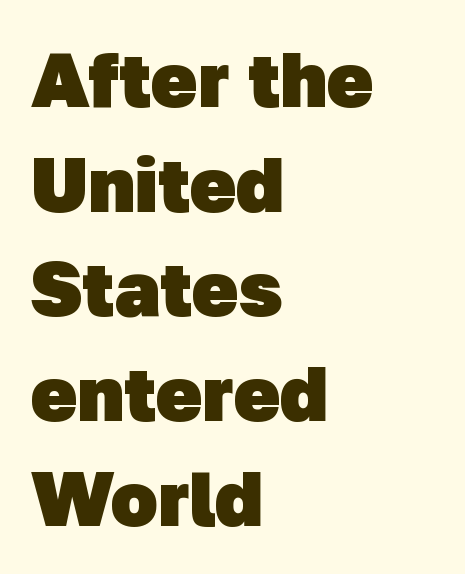
Q: Is the text bold? A: Yes.
Q: Is the typeface a serif or a sans-serif typeface? A: Sans-serif.
Q: Is the text underlined? A: No.
Q: How is the paragraph aligned? A: Left-aligned.
Q: Is the spacing between letters normal or unusually wide? A: Normal.
Q: Is the spacing between lines tight, normal or loose? A: Normal.
Q: Width (condensed, normal, or wide)? A: Normal.
Q: Stroke contrast? A: Low.
Q: x-height? A: Medium.
Q: Monospaced? A: No.
